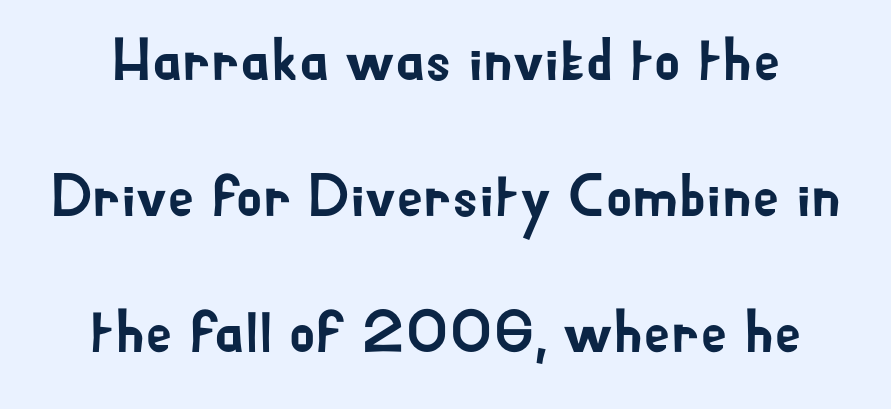
The image shows 60 px sans-serif type, upright; set loose line spacing (2.27x), normal letter spacing, not underlined; low stroke contrast and a small x-height.
